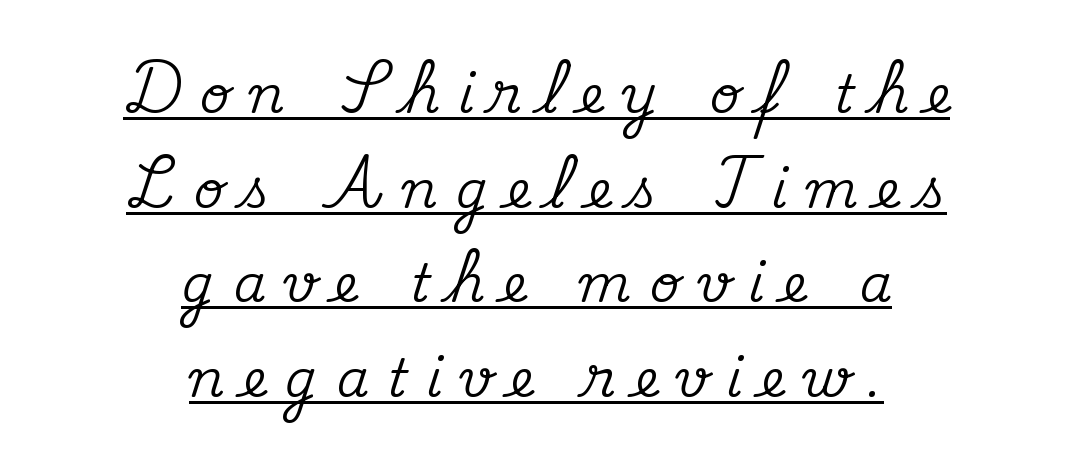
Q: Is the text italic (slanted)? A: Yes.
Q: Is the typeface a serif or a sans-serif typeface? A: Serif.
Q: Is the text underlined? A: Yes.
Q: How is the paragraph aligned? A: Centered.
Q: Is the spacing between letters normal or unusually wide? A: Unusually wide.
Q: Width (condensed, normal, or wide)? A: Normal.
Q: Stroke contrast? A: Medium.
Q: x-height? A: Small.
Q: Monospaced? A: No.
